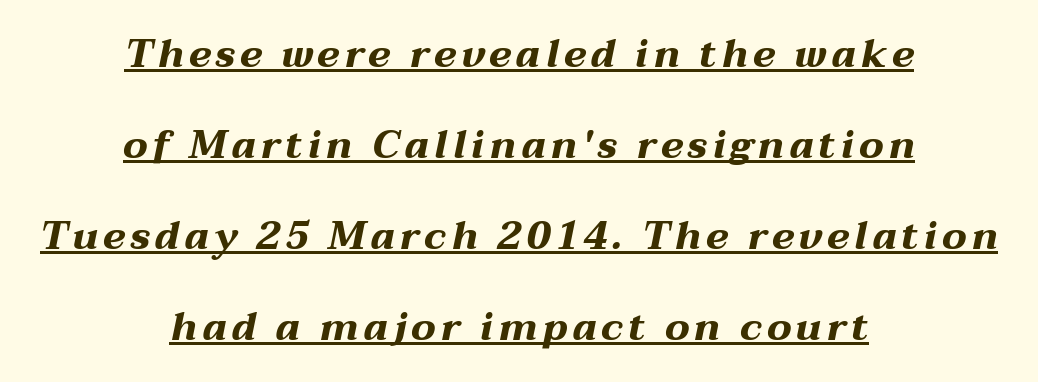
Q: Is the text bold? A: Yes.
Q: Is the text italic (slanted)? A: Yes, it leans right by about 12 degrees.
Q: Is the text underlined? A: Yes.
Q: How is the paragraph aligned? A: Centered.
Q: Is the spacing between lines tight, normal or loose? A: Loose.
Q: Width (condensed, normal, or wide)? A: Wide.
Q: Stroke contrast? A: Medium.
Q: x-height? A: Medium.
Q: Monospaced? A: No.
